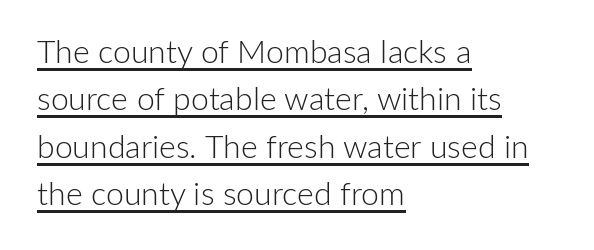
The image shows 32 px light sans-serif type, upright; set left-aligned, normal line spacing (1.48x), normal letter spacing, underlined; low stroke contrast and a medium x-height.
